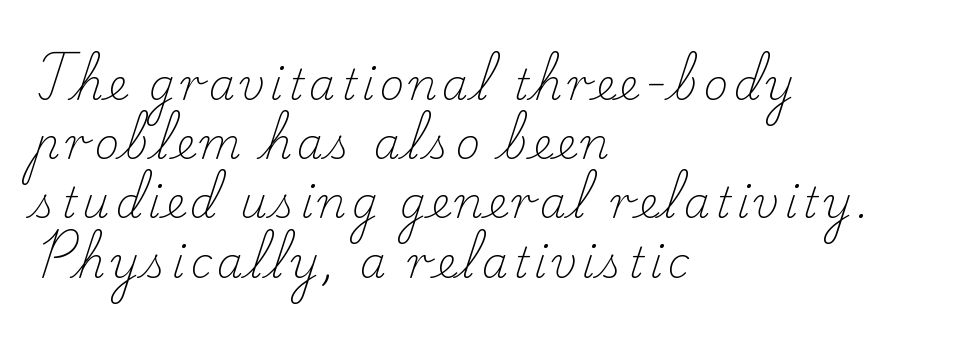
{"serif": "yes", "bold": "no", "weight": "light", "width": "normal", "stroke_contrast": "low", "x_height": "small", "monospaced": "no", "underline": "no", "align": "left", "line_spacing": "normal", "line_spacing_ratio": 1.41, "glyph_px": 42}
